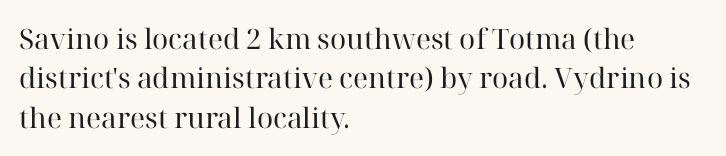
Q: Is the text bold? A: No.
Q: Is the text italic (slanted)? A: No, it is upright.
Q: Is the typeface a serif or a sans-serif typeface? A: Serif.
Q: Is the text underlined? A: No.
Q: How is the paragraph aligned? A: Left-aligned.
Q: Is the spacing between letters normal or unusually wide? A: Normal.
Q: Is the spacing between lines tight, normal or loose? A: Normal.
Q: Width (condensed, normal, or wide)? A: Normal.
Q: Stroke contrast? A: High.
Q: x-height? A: Medium.
Q: Monospaced? A: No.
